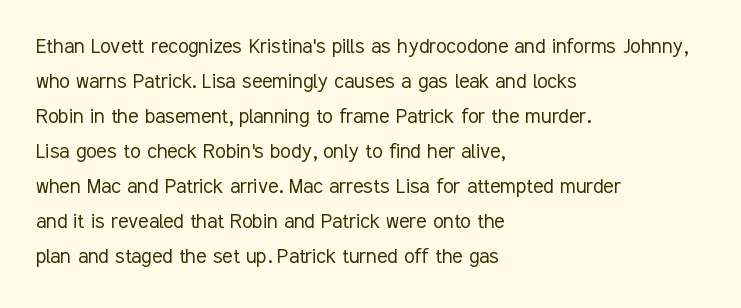
The image shows 24 px text type, upright; set left-aligned, normal line spacing (1.46x), normal letter spacing, not underlined.
